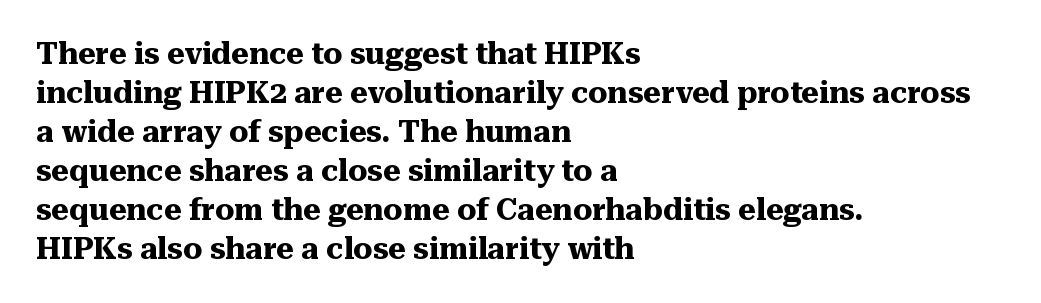
Q: Is the text bold? A: Yes.
Q: Is the text italic (slanted)? A: No, it is upright.
Q: Is the typeface a serif or a sans-serif typeface? A: Serif.
Q: Is the text underlined? A: No.
Q: How is the paragraph aligned? A: Left-aligned.
Q: Is the spacing between letters normal or unusually wide? A: Normal.
Q: Is the spacing between lines tight, normal or loose? A: Normal.
Q: Width (condensed, normal, or wide)? A: Normal.
Q: Stroke contrast? A: Medium.
Q: x-height? A: Medium.
Q: Monospaced? A: No.
